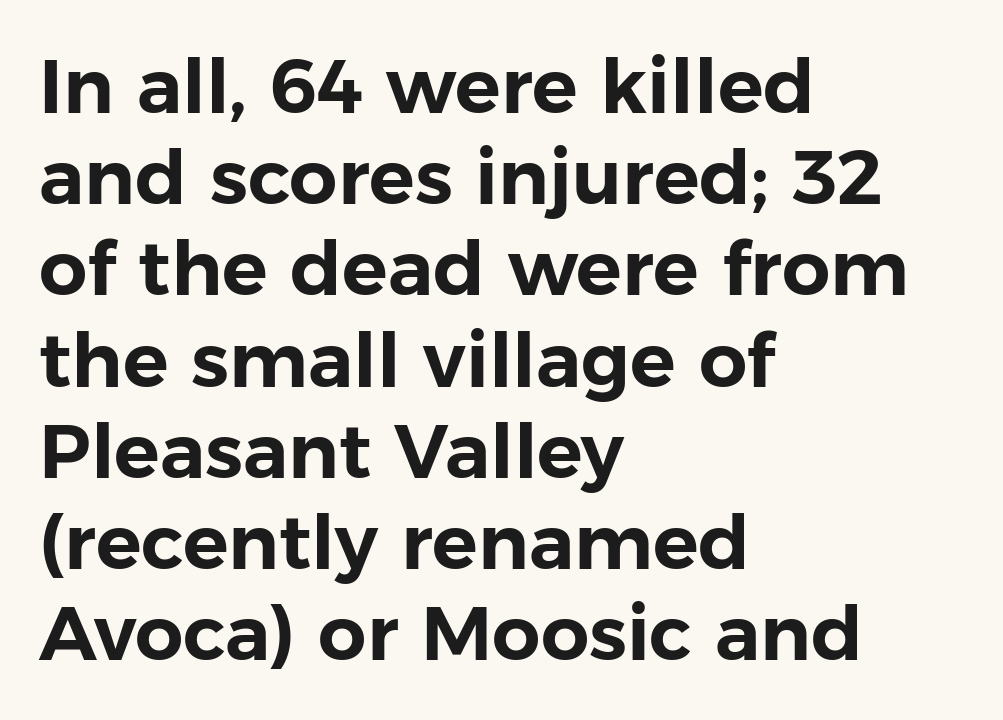
Every character sits straight up, as roman type does. The lines in this sample share a left origin and differ only in where they stop. The text was rendered using a sans face with plain stroke endings. Looks like regular typesetting: each glyph gets only the width it needs. This sample uses plain, unmodified letter spacing.
